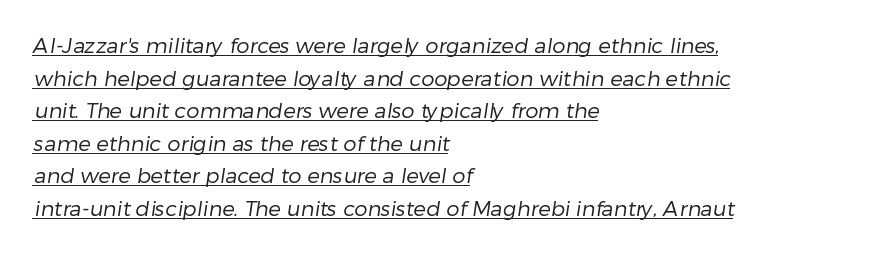
The vertical gap from one line to the next is medium. Glance below the letters and you will spot a drawn line. One-word summary of the alignment: left. The line texture is even and compact thanks to regular tracking.
